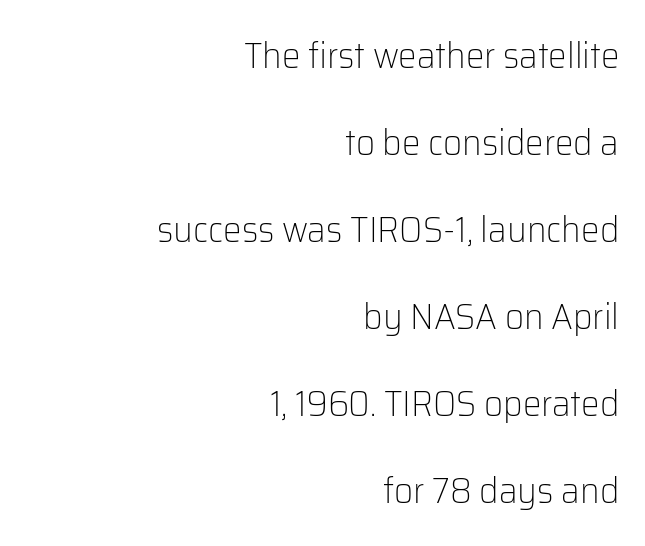
The image shows 37 px light sans-serif type, upright; set right-aligned, loose line spacing (2.35x), normal letter spacing, not underlined; low stroke contrast and a medium x-height.
